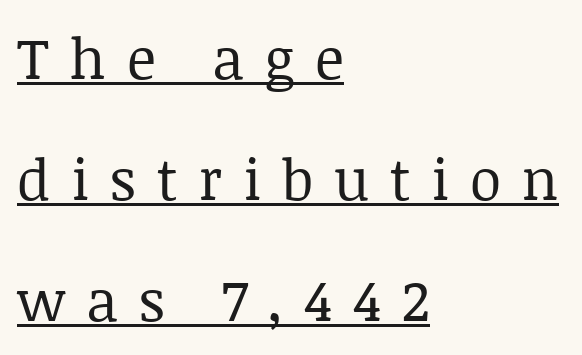
Q: Is the text bold? A: No.
Q: Is the text italic (slanted)? A: No, it is upright.
Q: Is the typeface a serif or a sans-serif typeface? A: Serif.
Q: Is the text underlined? A: Yes.
Q: How is the paragraph aligned? A: Left-aligned.
Q: Is the spacing between letters normal or unusually wide? A: Unusually wide.
Q: Is the spacing between lines tight, normal or loose? A: Loose.
Q: Width (condensed, normal, or wide)? A: Normal.
Q: Stroke contrast? A: Low.
Q: x-height? A: Large.
Q: Monospaced? A: No.
